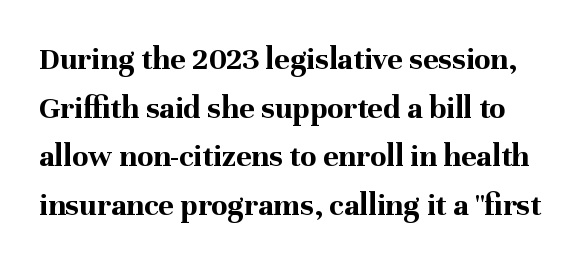
{"serif": "yes", "italic": "no", "bold": "yes", "weight": "bold", "width": "normal", "stroke_contrast": "medium", "x_height": "medium", "monospaced": "no", "underline": "no", "line_spacing": "normal", "line_spacing_ratio": 1.47, "letter_spacing": "normal", "letter_spacing_em": 0.0, "glyph_px": 33}
